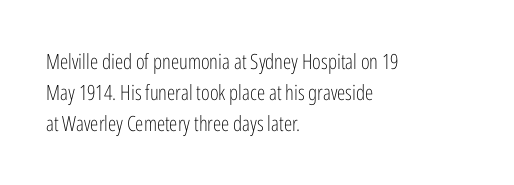
{"italic": "no", "bold": "no", "underline": "no", "align": "left", "line_spacing": "normal", "line_spacing_ratio": 1.48, "letter_spacing": "normal", "letter_spacing_em": 0.0, "glyph_px": 21}
